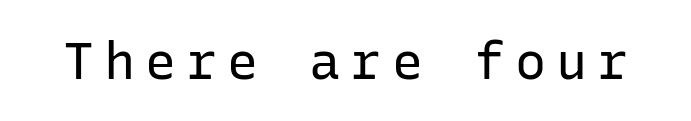
{"serif": "no", "italic": "no", "bold": "no", "weight": "regular", "width": "normal", "stroke_contrast": "low", "x_height": "medium", "monospaced": "yes", "underline": "no", "glyph_px": 52}
